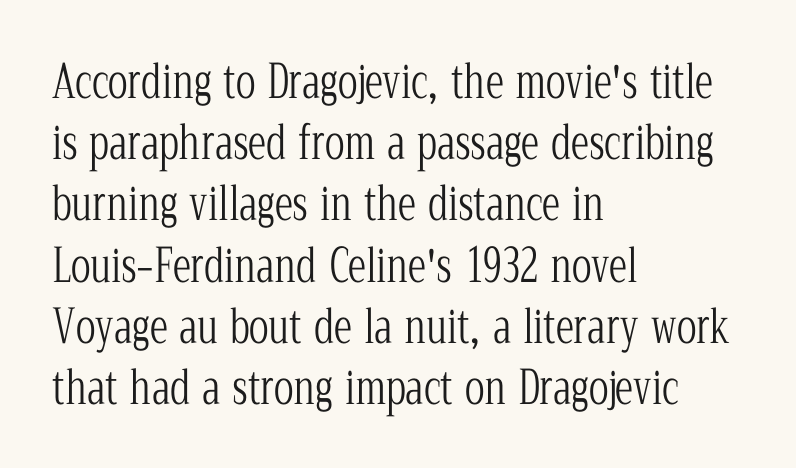
Q: Is the text bold? A: No.
Q: Is the text italic (slanted)? A: No, it is upright.
Q: Is the typeface a serif or a sans-serif typeface? A: Serif.
Q: Is the text underlined? A: No.
Q: How is the paragraph aligned? A: Left-aligned.
Q: Is the spacing between letters normal or unusually wide? A: Normal.
Q: Is the spacing between lines tight, normal or loose? A: Normal.
Q: Width (condensed, normal, or wide)? A: Condensed.
Q: Stroke contrast? A: Low.
Q: x-height? A: Medium.
Q: Monospaced? A: No.
